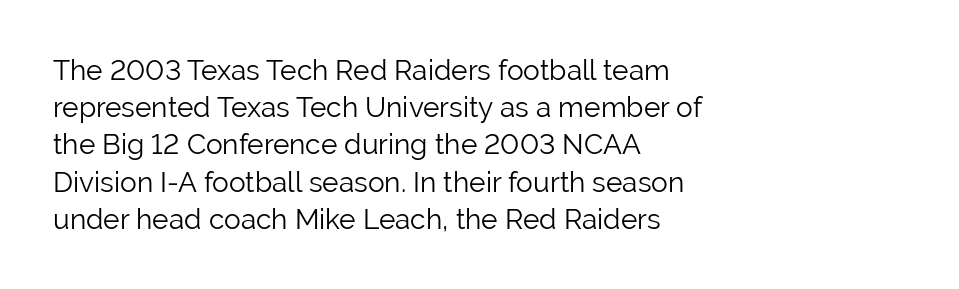
The typeface has the unassuming heft of standard copy or less. The paragraph shown leans on its left margin. The rendering shows plain stroke endings on the letterforms — a sans-serif design. This rendering leaves character spacing at its baseline value. Bare-footed words on every line. Tall strokes in this sample are plumb rather than angled.
